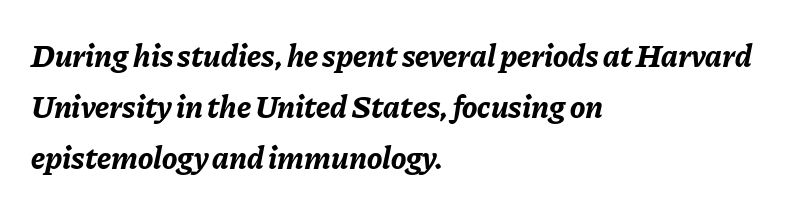
{"italic": "yes", "lean": "right", "slant_degrees": 11, "bold": "yes", "weight": "bold", "width": "normal", "stroke_contrast": "low", "x_height": "medium", "monospaced": "no", "underline": "no", "align": "left", "line_spacing": "normal", "line_spacing_ratio": 1.59, "letter_spacing": "normal", "letter_spacing_em": 0.0, "glyph_px": 32}
